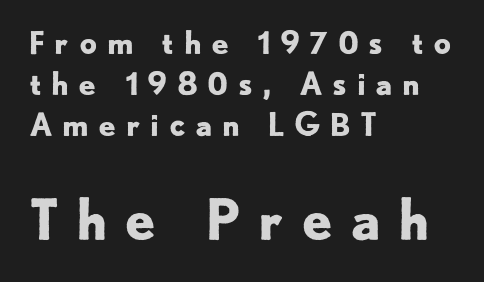
The image shows 55 px bold sans-serif type, upright; set left-aligned, normal line spacing (1.33x), unusually wide letter spacing (+0.3 em), not underlined; the second (bottom) block is 1.77x larger; low stroke contrast and a small x-height.
